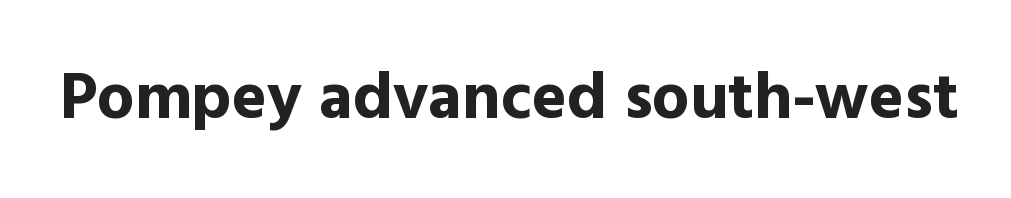
The font's upright variant was chosen for this text. The space beneath each line is pristine and unruled. The face used here is rendered with its standard letterfit. Typographic density is high because the face is bold. The type family on display is of the sans-serif kind. The face used here is proportionally spaced, like ordinary book or web type.
